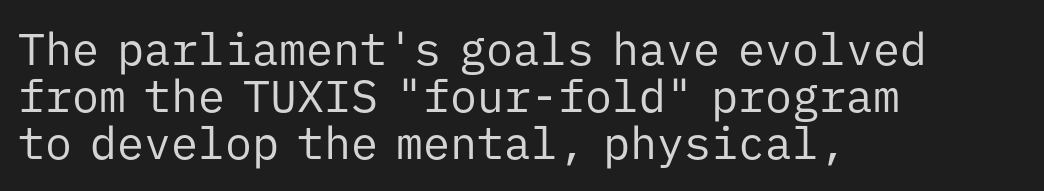
{"serif": "no", "italic": "no", "bold": "no", "weight": "regular", "width": "normal", "stroke_contrast": "low", "x_height": "medium", "monospaced": "yes", "underline": "no", "align": "left", "line_spacing": "tight", "line_spacing_ratio": 1.05, "letter_spacing": "normal", "letter_spacing_em": 0.0, "glyph_px": 45}
